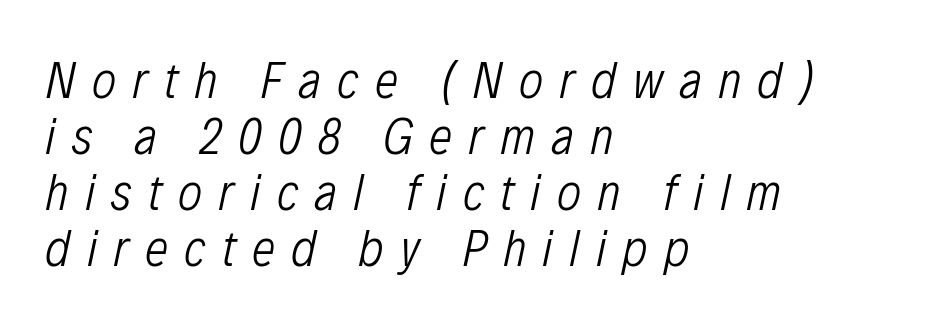
{"italic": "yes", "lean": "right", "slant_degrees": 12, "bold": "no", "weight": "light", "width": "condensed", "stroke_contrast": "low", "x_height": "medium", "monospaced": "no", "underline": "no", "align": "left", "line_spacing": "tight", "line_spacing_ratio": 1.08, "letter_spacing": "wide", "letter_spacing_em": 0.31, "glyph_px": 52}
